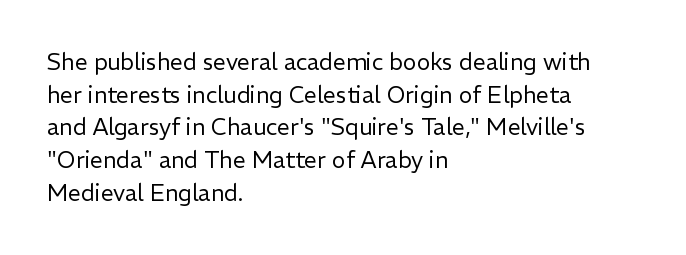
Q: Is the text bold? A: No.
Q: Is the text italic (slanted)? A: No, it is upright.
Q: Is the text underlined? A: No.
Q: How is the paragraph aligned? A: Left-aligned.
Q: Is the spacing between letters normal or unusually wide? A: Normal.
Q: Is the spacing between lines tight, normal or loose? A: Normal.
